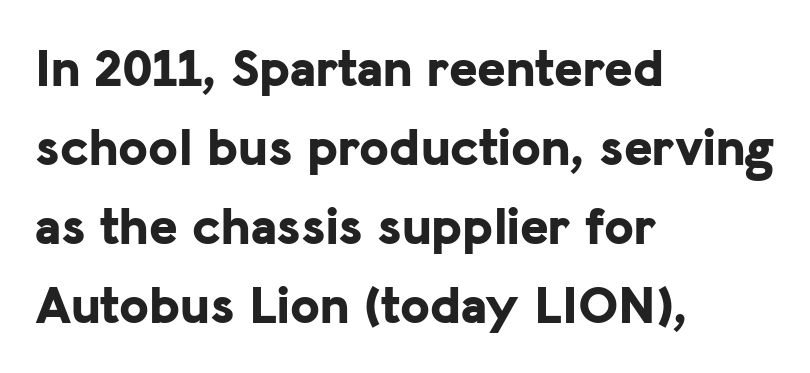
{"serif": "no", "italic": "no", "bold": "yes", "weight": "bold", "width": "normal", "stroke_contrast": "low", "x_height": "medium", "monospaced": "no", "underline": "no", "align": "left", "line_spacing": "normal", "line_spacing_ratio": 1.46, "letter_spacing": "normal", "letter_spacing_em": 0.0, "glyph_px": 54}
